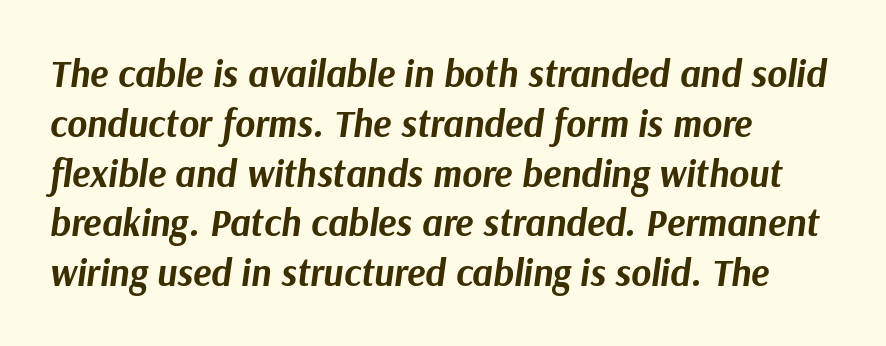
The image shows 38 px bold type, italic (leaning right); set left-aligned, normal line spacing (1.31x), normal letter spacing, not underlined; medium stroke contrast and a medium x-height.
